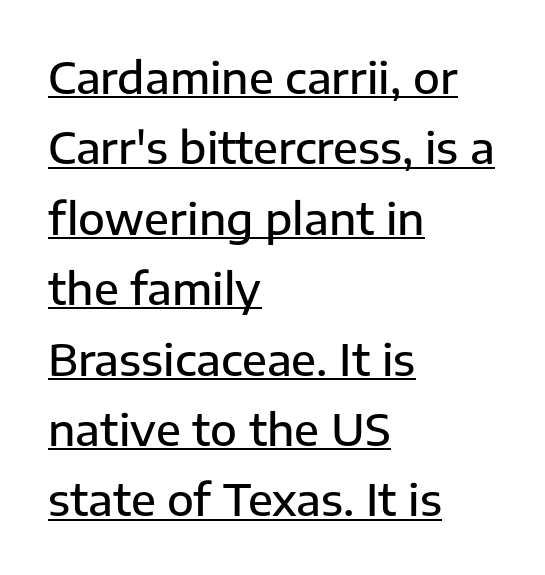
The face used here appears with an underline applied. Each letter keeps its own natural width here, so spacing adapts to shape. Standard letterfit; no display-style spreading of the glyphs. The face used here is a sans, in the tradition of grotesques and geometrics. Normally led — the rows are evenly, conventionally spaced.
